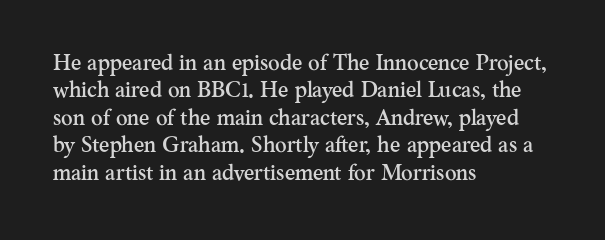
Q: Is the text italic (slanted)? A: No, it is upright.
Q: Is the text underlined? A: No.
Q: How is the paragraph aligned? A: Left-aligned.
Q: Is the spacing between letters normal or unusually wide? A: Normal.
Q: Is the spacing between lines tight, normal or loose? A: Normal.
